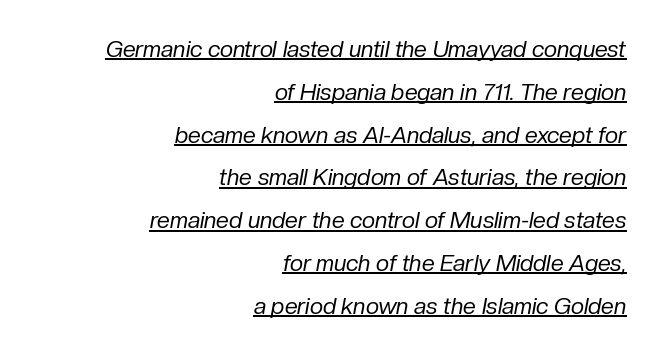
{"italic": "yes", "lean": "right", "slant_degrees": 10, "bold": "no", "underline": "yes", "align": "right", "line_spacing_ratio": 1.86, "letter_spacing": "normal", "letter_spacing_em": 0.0, "glyph_px": 23}
